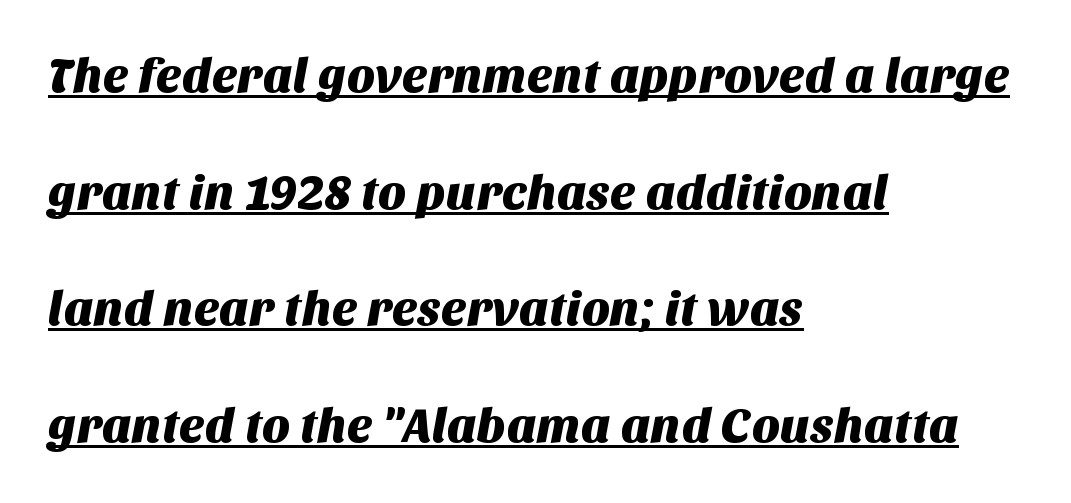
The image shows 48 px sans-serif type; set left-aligned, loose line spacing (2.43x), normal letter spacing, underlined; medium stroke contrast and a large x-height.
